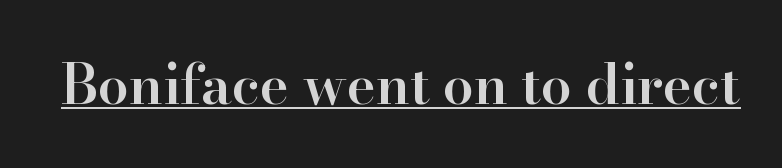
The image shows 55 px semibold serif type, upright; set normal letter spacing, underlined; high stroke contrast and a small x-height.
